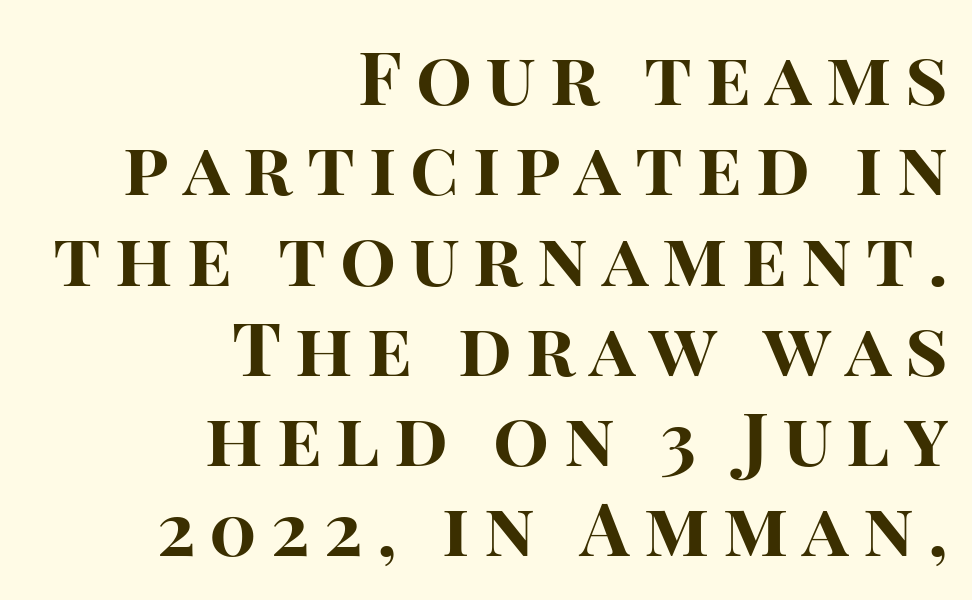
The image shows 74 px bold sans-serif type, upright; set right-aligned, line spacing 1.22x, not underlined; high stroke contrast and a large x-height.
